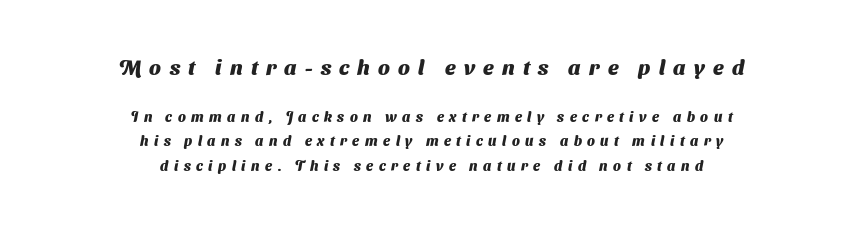
The upper block of text is set noticeably larger than the block beneath it. Plenty of ink on the page — the face is bold. Teacher's note: observe the equal gaps on both sides — that is centered alignment. Descenders hang freely into open space. What stands out about the letter spacing? Its width — letters are far apart.
